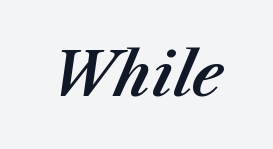
{"italic": "yes", "lean": "right", "slant_degrees": 23, "width": "normal", "stroke_contrast": "medium", "x_height": "medium", "monospaced": "no", "underline": "no", "letter_spacing": "normal", "letter_spacing_em": 0.0, "glyph_px": 60}
